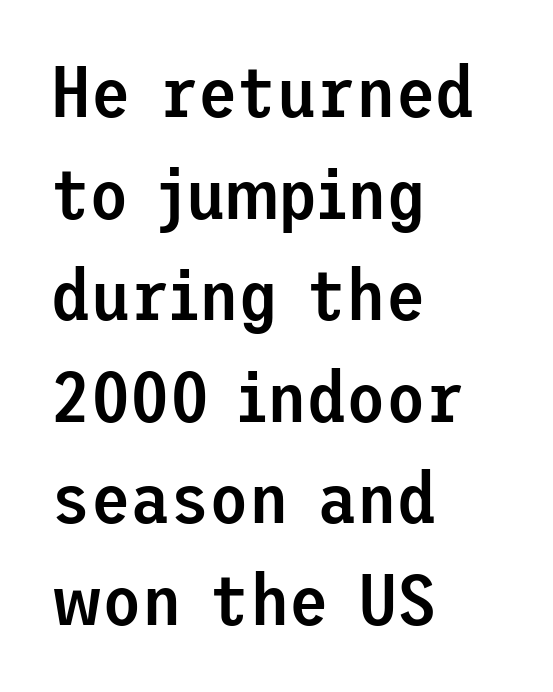
Letter spacing: default. Each new line begins a customary step beneath the previous one. Glance below the letters and you will spot only blank space. No feet cap the strokes, marking this as sans-serif type. Emphasis by weight is partial: semibold. No italicization has been applied; the sample stays upright.
